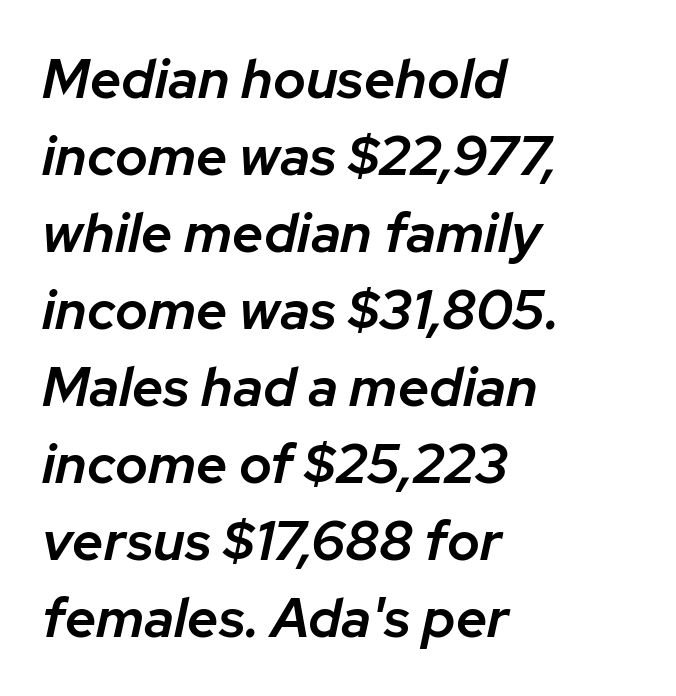
The image shows 55 px semibold type, italic (leaning right); set left-aligned, normal line spacing (1.4x), normal letter spacing, not underlined; low stroke contrast and a medium x-height.
